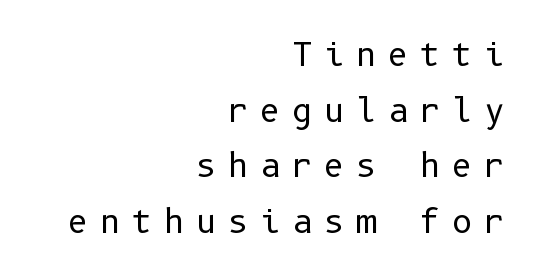
{"serif": "no", "italic": "no", "bold": "no", "weight": "regular", "width": "normal", "stroke_contrast": "low", "x_height": "medium", "underline": "no", "align": "right", "line_spacing_ratio": 1.74, "letter_spacing": "wide", "letter_spacing_em": 0.35, "glyph_px": 32}
